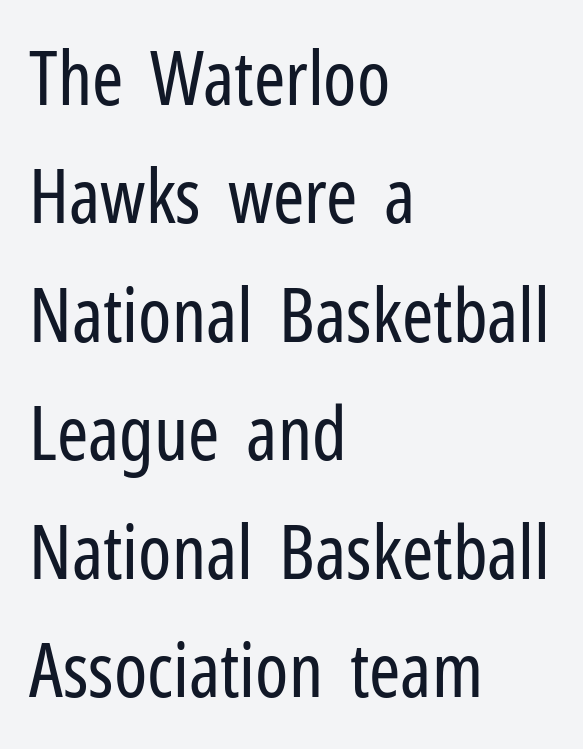
The image shows 75 px regular-weight, condensed sans-serif type, upright; set left-aligned, normal line spacing (1.58x), normal letter spacing, not underlined; low stroke contrast and a medium x-height.
